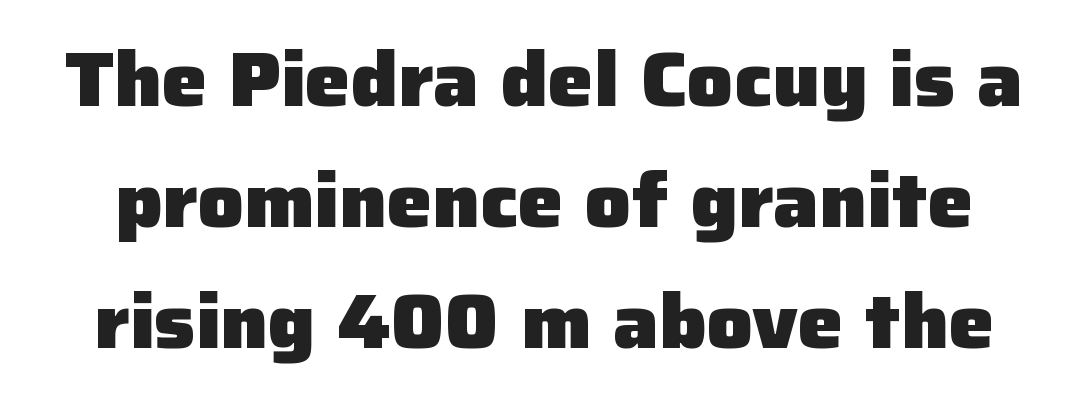
The image shows 76 px heavy sans-serif type, upright; set normal line spacing (1.59x), normal letter spacing, not underlined; low stroke contrast and a medium x-height.
